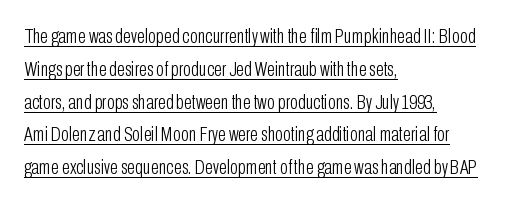
The image shows 21 px text type, upright; set left-aligned, normal line spacing (1.56x), normal letter spacing, underlined.
